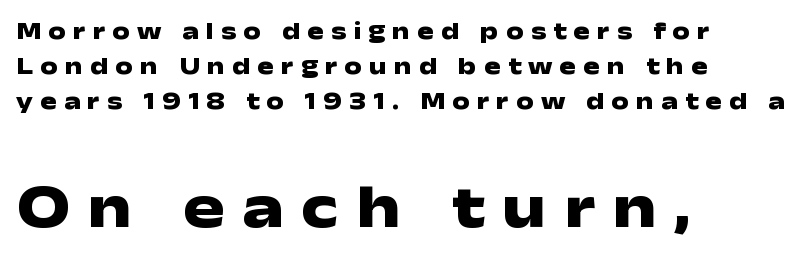
{"serif": "no", "italic": "no", "bold": "yes", "weight": "heavy", "width": "wide", "stroke_contrast": "low", "x_height": "medium", "monospaced": "no", "underline": "no", "align": "left", "line_spacing": "normal", "line_spacing_ratio": 1.41, "letter_spacing": "wide", "letter_spacing_em": 0.28, "larger_block": "second", "size_ratio": 2.48, "glyph_px": 62}
